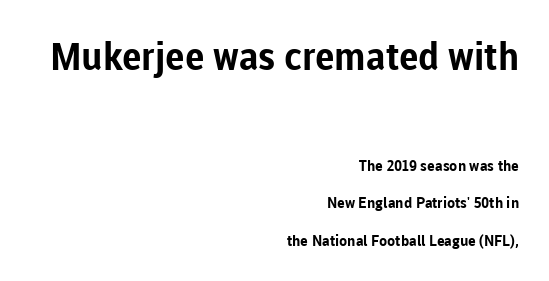
Caption: upper text group enlarged, lower text group reduced. Observe the absence of serifs on each vertical stroke in this sample. Baseline-to-baseline distance is far greater than the letter height. Every row of glyphs terminates at an identical x-position on the right.
